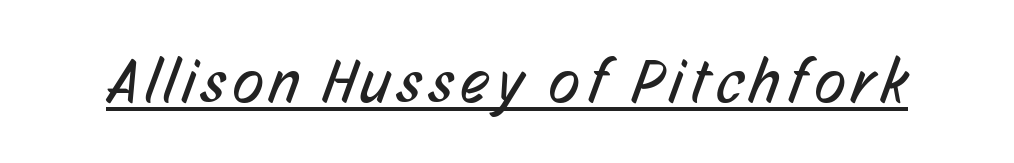
Somebody hit Ctrl+U on this one — the words are underlined. The type family on display is of the sans-serif kind. No heavy texture on the line: the type isn't bold. Proportional: the letters do not fall into vertical columns.
